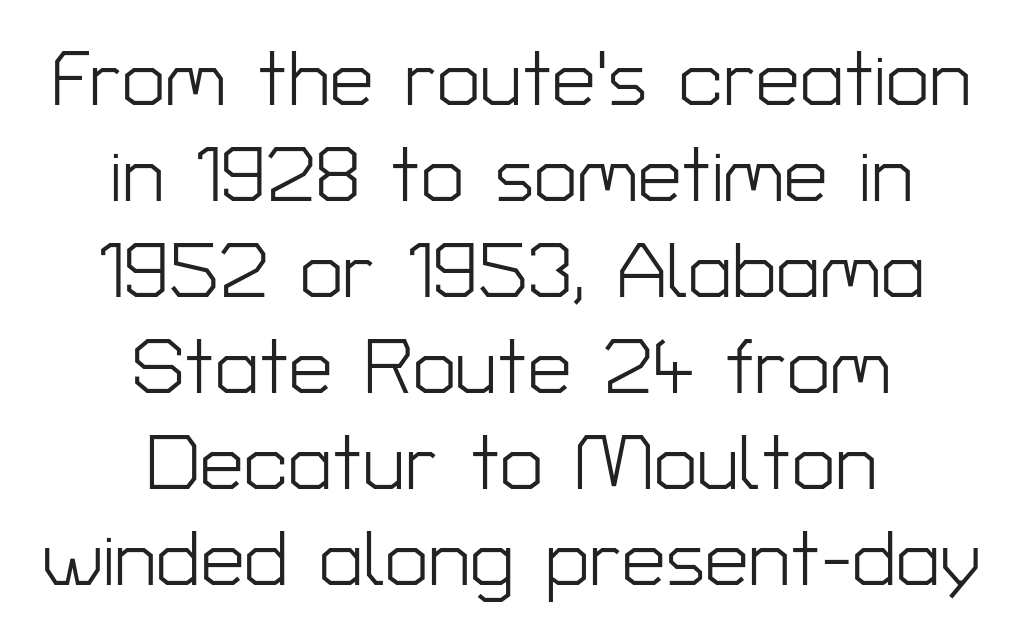
Here the designer chose a conventional face with non-uniform glyph widths. This rendering leaves character spacing at its baseline value. The weight would be labelled regular, book, light, or lighter still. The paragraph has two soft edges and a firm central axis.
